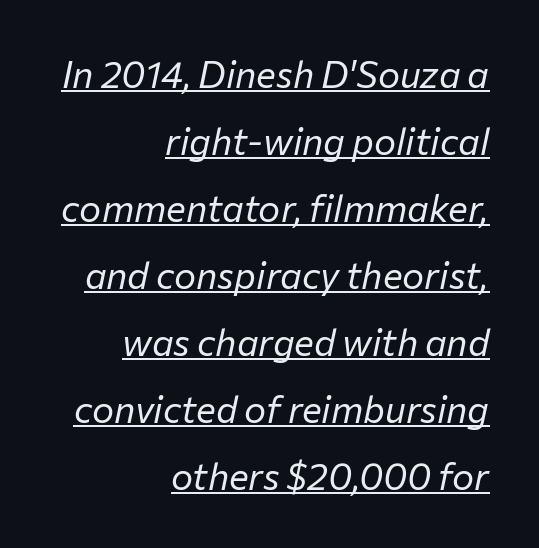
{"italic": "yes", "lean": "right", "slant_degrees": 12, "bold": "no", "weight": "regular", "width": "normal", "stroke_contrast": "low", "x_height": "medium", "monospaced": "no", "underline": "yes", "align": "right", "line_spacing_ratio": 1.81, "letter_spacing": "normal", "letter_spacing_em": 0.0, "glyph_px": 37}
